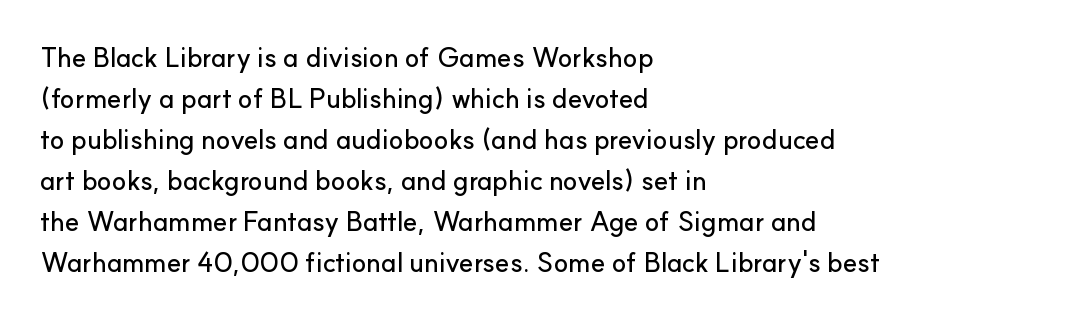
{"italic": "no", "underline": "no", "align": "left", "line_spacing": "normal", "line_spacing_ratio": 1.52, "letter_spacing": "normal", "letter_spacing_em": 0.0, "glyph_px": 27}
